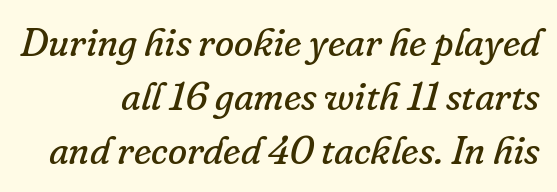
{"serif": "yes", "italic": "yes", "lean": "right", "slant_degrees": 16, "bold": "no", "weight": "regular", "width": "normal", "stroke_contrast": "low", "x_height": "small", "monospaced": "no", "underline": "no", "align": "right", "line_spacing": "normal", "line_spacing_ratio": 1.39, "letter_spacing": "normal", "letter_spacing_em": 0.0, "glyph_px": 39}
